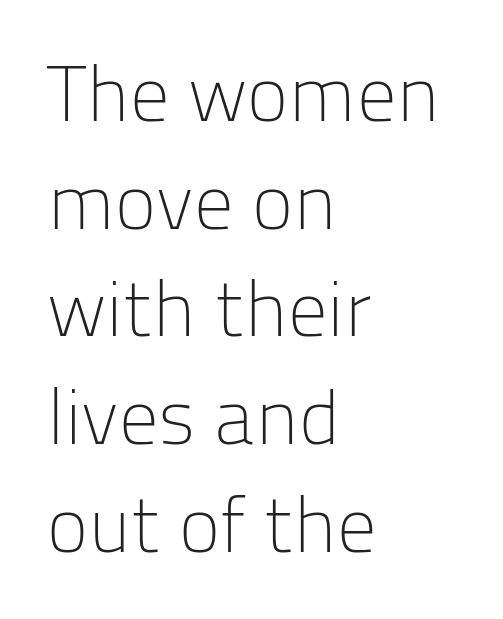
Caption: face not bold, strokes unweighted. Serif or sans? Sans — the stroke terminals are bare. Does extra space separate the letters? No, they use regular spacing. Proportional: the letters do not fall into vertical columns. Horizontal alignment here is leftward, the default for most running prose.
